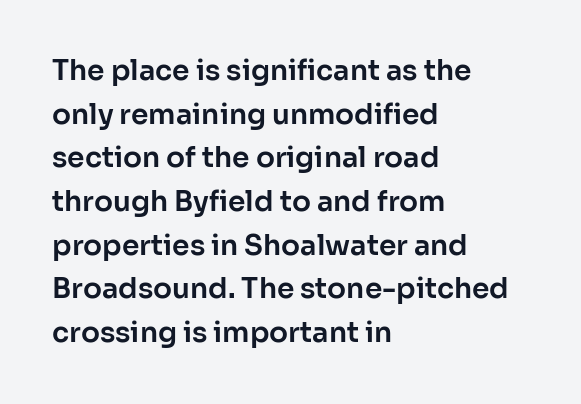
{"serif": "no", "italic": "no", "width": "normal", "stroke_contrast": "low", "x_height": "medium", "monospaced": "no", "underline": "no", "align": "left", "line_spacing": "normal", "line_spacing_ratio": 1.56, "letter_spacing": "normal", "letter_spacing_em": 0.0, "glyph_px": 28}
